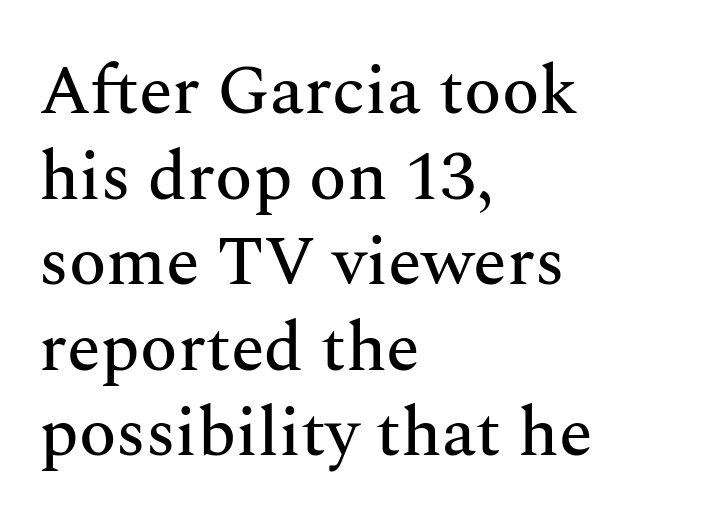
You can tell it's not italic because the verticals are truly vertical. Serifs: yes, visible at the terminals of the letterforms. Here the glyphs are tracked normally, forming tight word shapes. Think of a printed novel: that variable character pitch is what you see here. The paragraph shown leans on its left margin. Unmarked baselines from the first word to the last.
